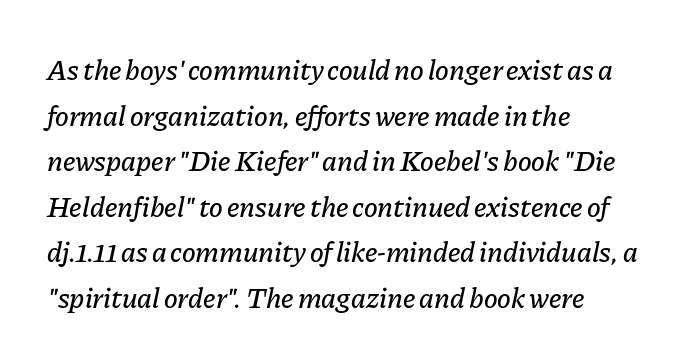
Bare-footed words on every line. The rendering keeps characters at their native spacing. This block has exactly the height ordinary leading produces. Spacing verdict: proportional, widths tailored to each character. An italicized treatment has been applied to the whole sample. Notice how the passage keeps a crisp vertical edge on the left only.
